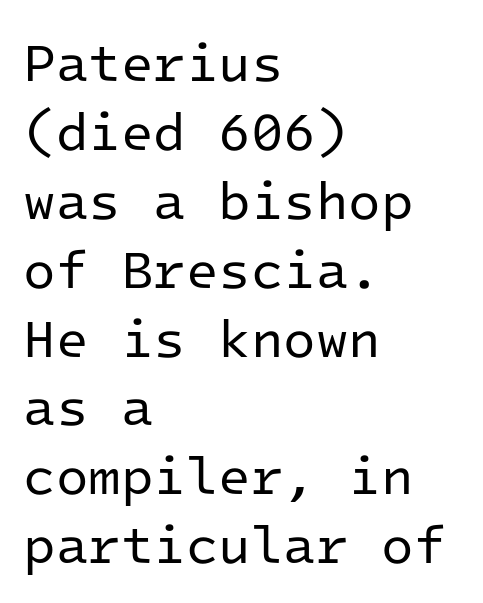
Vertically, the passage feels balanced, rows spaced as you'd expect. The axis of the letterforms is exactly vertical. The typesetting does not lean heavy: it is not bold. The face used here is a sans, in the tradition of grotesques and geometrics.
